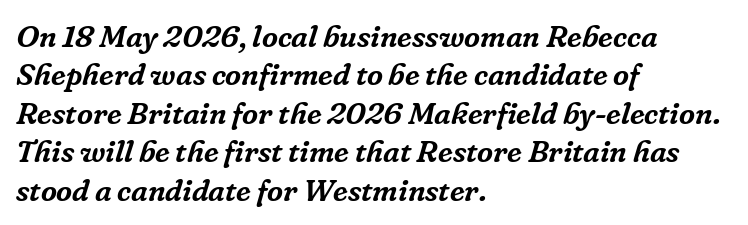
{"serif": "yes", "italic": "yes", "lean": "right", "slant_degrees": 16, "width": "normal", "stroke_contrast": "low", "x_height": "medium", "monospaced": "no", "underline": "no", "align": "left", "line_spacing_ratio": 1.24, "letter_spacing": "normal", "letter_spacing_em": 0.0, "glyph_px": 31}
